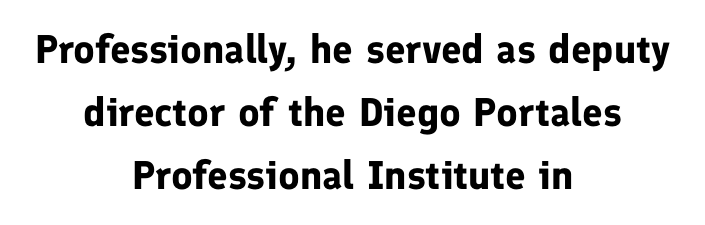
{"serif": "no", "italic": "no", "bold": "yes", "weight": "bold", "width": "normal", "stroke_contrast": "low", "x_height": "medium", "monospaced": "no", "underline": "no", "align": "center", "line_spacing": "normal", "line_spacing_ratio": 1.58, "letter_spacing": "normal", "letter_spacing_em": 0.0, "glyph_px": 40}
